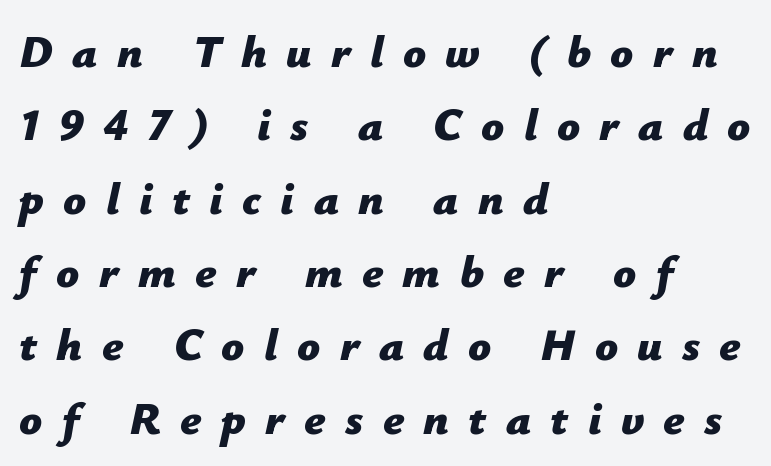
The image shows 45 px bold type, italic (leaning right); set left-aligned, normal line spacing (1.63x), unusually wide letter spacing (+0.43 em), not underlined; low stroke contrast and a medium x-height.
